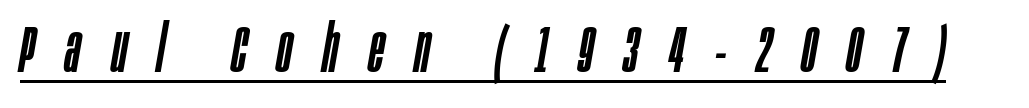
A typesetter would call this heavily tracked-out type. You can tell it's italic because the verticals aren't actually vertical. Check the space under the baseline: a stroke is drawn there. These lines are rendered in a variable-pitch font.
